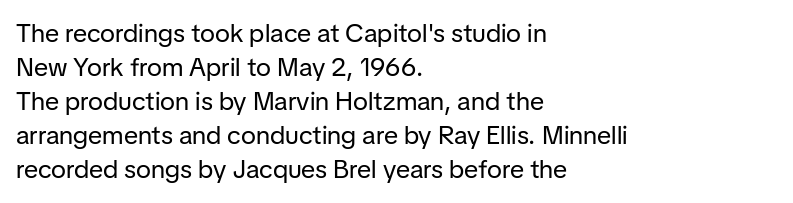
{"italic": "no", "bold": "no", "underline": "no", "align": "left", "line_spacing": "normal", "line_spacing_ratio": 1.31, "letter_spacing": "normal", "letter_spacing_em": 0.0, "glyph_px": 26}
